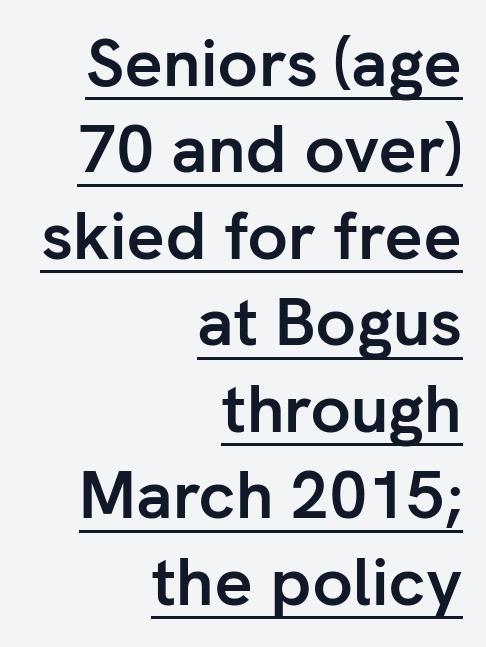
Q: Is the text bold? A: Yes.
Q: Is the text italic (slanted)? A: No, it is upright.
Q: Is the typeface a serif or a sans-serif typeface? A: Sans-serif.
Q: Is the text underlined? A: Yes.
Q: How is the paragraph aligned? A: Right-aligned.
Q: Is the spacing between letters normal or unusually wide? A: Normal.
Q: Is the spacing between lines tight, normal or loose? A: Normal.
Q: Width (condensed, normal, or wide)? A: Normal.
Q: Stroke contrast? A: Low.
Q: x-height? A: Medium.
Q: Monospaced? A: No.
